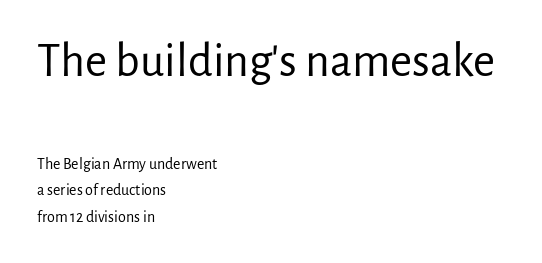
Q: Is the text bold? A: No.
Q: Is the text italic (slanted)? A: No, it is upright.
Q: Is the typeface a serif or a sans-serif typeface? A: Sans-serif.
Q: Is the text underlined? A: No.
Q: How is the paragraph aligned? A: Left-aligned.
Q: Is the spacing between letters normal or unusually wide? A: Normal.
Q: Is the spacing between lines tight, normal or loose? A: Normal.
Q: Which block of text is set in a larger size, the first (top) or the second (bottom)? A: The first (top) one.
Q: Width (condensed, normal, or wide)? A: Normal.
Q: Stroke contrast? A: Low.
Q: x-height? A: Medium.
Q: Monospaced? A: No.
